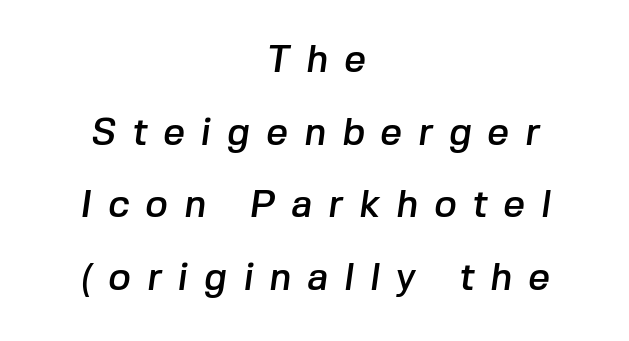
One-word summary of the alignment: center. The face used here is proportionally spaced, like ordinary book or web type. No word sits above an underline. In terms of letterspacing, this is a distinctly airy, spread setting. How would I describe the line gaps? Wide and relaxed.
